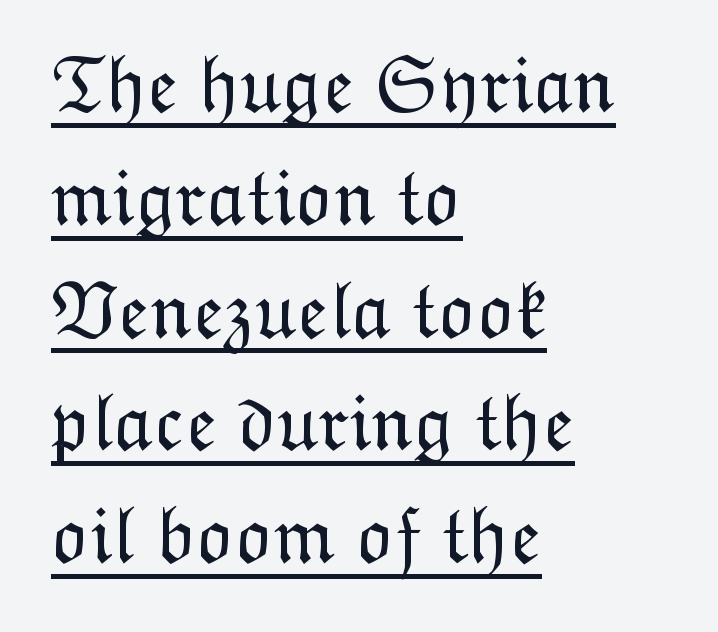
The image shows 80 px light type, upright; set left-aligned, normal line spacing (1.41x), normal letter spacing, underlined; low stroke contrast and a medium x-height.
